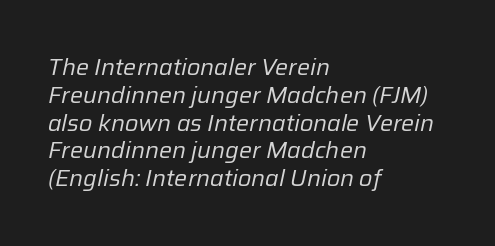
{"italic": "yes", "lean": "right", "slant_degrees": 12, "bold": "no", "underline": "no", "align": "left", "line_spacing_ratio": 1.21, "letter_spacing": "normal", "letter_spacing_em": 0.0, "glyph_px": 23}
